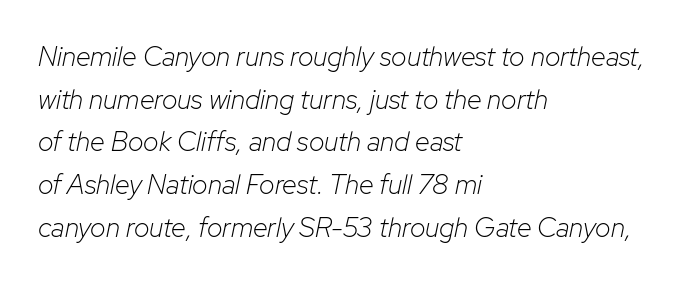
{"italic": "yes", "lean": "right", "slant_degrees": 12, "bold": "no", "underline": "no", "align": "left", "line_spacing": "normal", "line_spacing_ratio": 1.58, "letter_spacing": "normal", "letter_spacing_em": 0.0, "glyph_px": 27}
